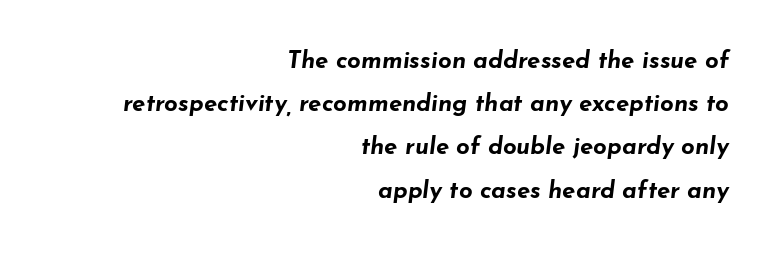
Q: Is the text bold? A: Yes.
Q: Is the text italic (slanted)? A: Yes, it leans right by about 7 degrees.
Q: Is the text underlined? A: No.
Q: How is the paragraph aligned? A: Right-aligned.
Q: Is the spacing between letters normal or unusually wide? A: Normal.
